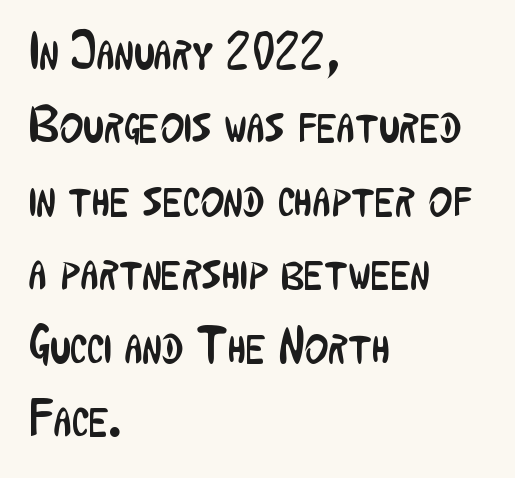
{"serif": "no", "italic": "no", "bold": "no", "weight": "regular", "width": "condensed", "stroke_contrast": "low", "x_height": "medium", "monospaced": "no", "underline": "no", "align": "left", "line_spacing": "normal", "line_spacing_ratio": 1.44, "letter_spacing": "normal", "letter_spacing_em": 0.0, "glyph_px": 51}
